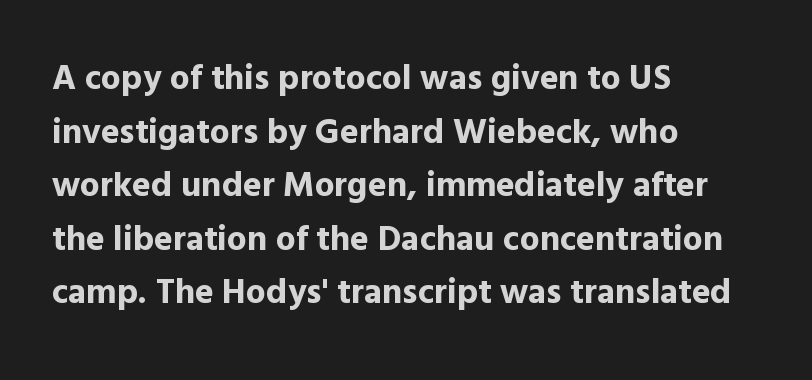
The image shows 35 px bold sans-serif type, upright; set left-aligned, normal line spacing (1.53x), normal letter spacing, not underlined; a medium x-height.
